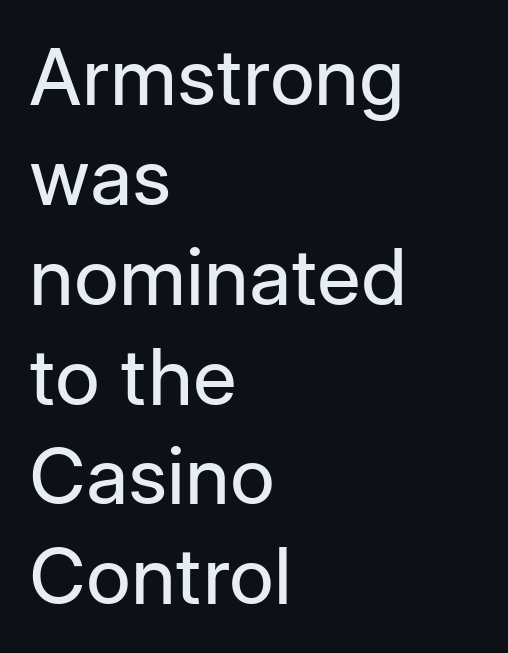
{"serif": "no", "italic": "no", "bold": "no", "weight": "regular", "width": "normal", "stroke_contrast": "low", "x_height": "medium", "monospaced": "no", "underline": "no", "align": "left", "line_spacing": "normal", "line_spacing_ratio": 1.28, "letter_spacing": "normal", "letter_spacing_em": 0.0, "glyph_px": 78}
